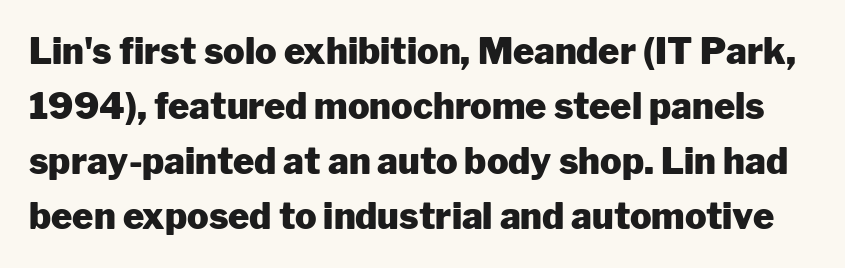
Style check: upright. Decoration check: the copy has no underline. This block has exactly the height ordinary leading produces. Note: no serifs on the glyphs. A dark, heavy texture on the line: the type is bold.
